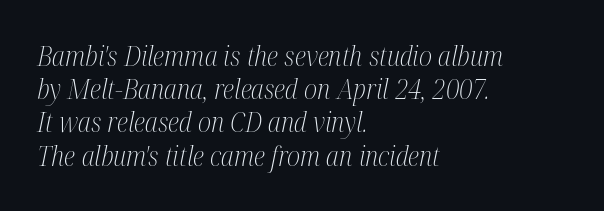
The specimen reads as italic at a glance. How are the letters spaced? Ordinarily, with no added tracking. Compared with a centered layout, this one pins lines to the left instead. Stem width sits at or under what a default text font uses. The words here are not underlined.
